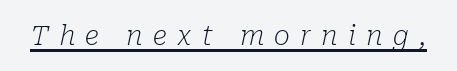
The image shows 27 px text type, italic (leaning right); set unusually wide letter spacing (+0.38 em), underlined.
